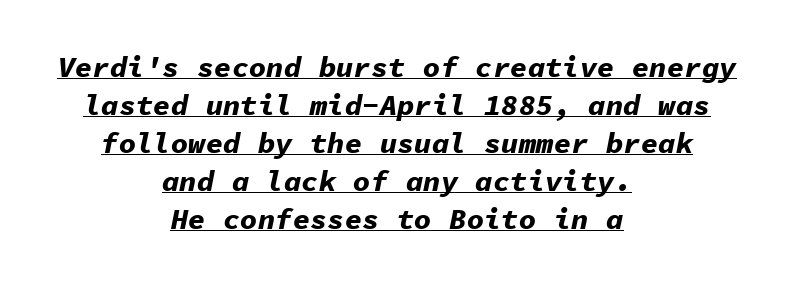
Q: Is the text bold? A: Yes.
Q: Is the text italic (slanted)? A: Yes, it leans right by about 11 degrees.
Q: Is the text underlined? A: Yes.
Q: How is the paragraph aligned? A: Centered.
Q: Is the spacing between letters normal or unusually wide? A: Normal.
Q: Is the spacing between lines tight, normal or loose? A: Normal.
Q: Width (condensed, normal, or wide)? A: Normal.
Q: Stroke contrast? A: Low.
Q: x-height? A: Medium.
Q: Monospaced? A: Yes.
